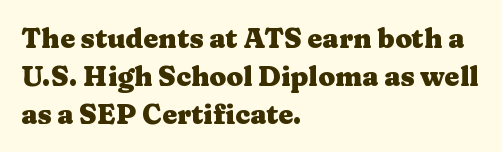
The image shows 27 px bold type, upright; set left-aligned, normal line spacing (1.4x), normal letter spacing, not underlined.
